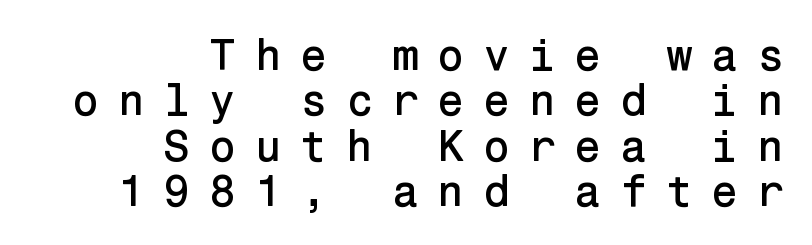
The image shows 44 px sans-serif type, upright; set right-aligned, tight line spacing (1.03x), unusually wide letter spacing (+0.42 em), not underlined; low stroke contrast and a medium x-height.
